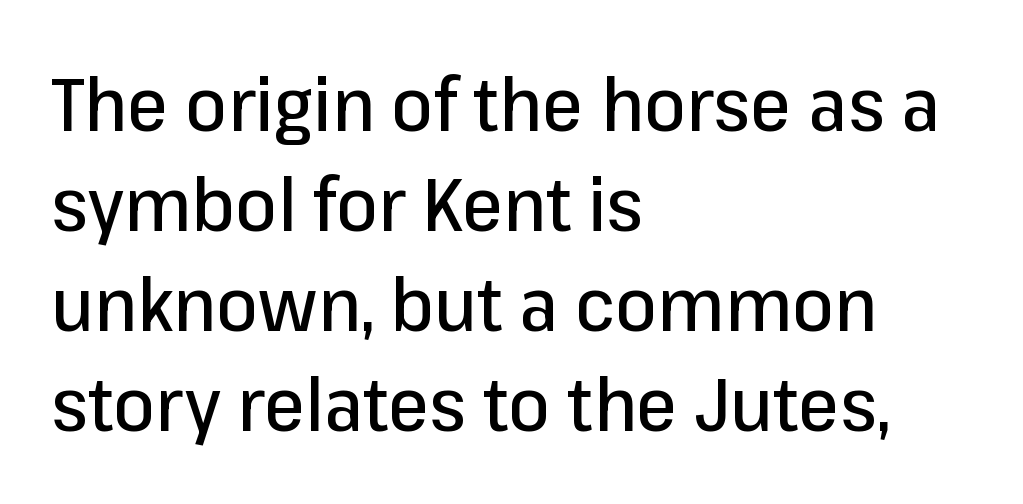
The image shows 74 px sans-serif type, upright; set left-aligned, normal line spacing (1.35x), normal letter spacing, not underlined; low stroke contrast and a medium x-height.
